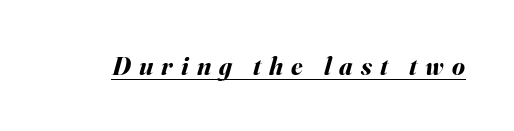
{"italic": "yes", "lean": "right", "slant_degrees": 16, "bold": "yes", "underline": "yes", "letter_spacing": "wide", "letter_spacing_em": 0.32, "glyph_px": 26}
